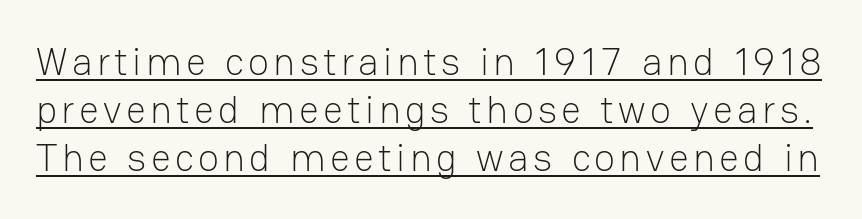
The typeface has the unassuming heft of standard copy or less. Posture: straight, roman, zero tilt. Every word sits above its own underline. Serif or sans? Sans — the stroke terminals are bare. Here the designer chose a conventional face with non-uniform glyph widths.
